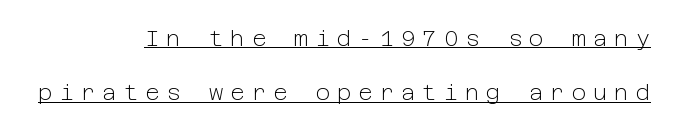
{"italic": "no", "bold": "no", "underline": "yes", "align": "right", "line_spacing": "loose", "line_spacing_ratio": 2.47, "letter_spacing": "wide", "letter_spacing_em": 0.32, "glyph_px": 22}
